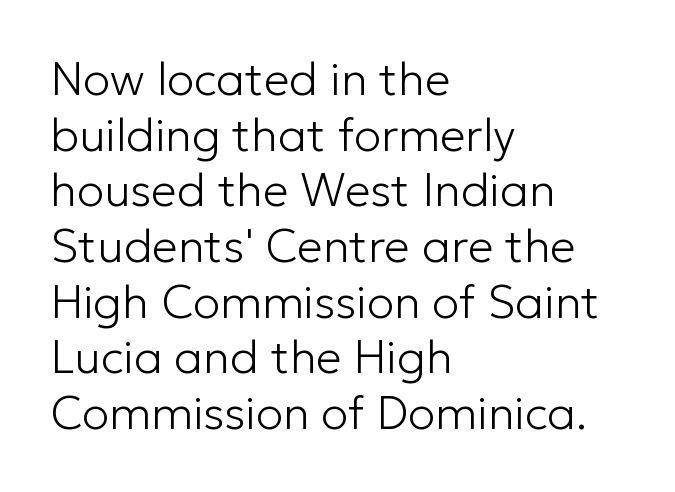
Q: Is the text bold? A: No.
Q: Is the text italic (slanted)? A: No, it is upright.
Q: Is the typeface a serif or a sans-serif typeface? A: Sans-serif.
Q: Is the text underlined? A: No.
Q: How is the paragraph aligned? A: Left-aligned.
Q: Is the spacing between letters normal or unusually wide? A: Normal.
Q: Width (condensed, normal, or wide)? A: Normal.
Q: Stroke contrast? A: Low.
Q: x-height? A: Medium.
Q: Monospaced? A: No.
